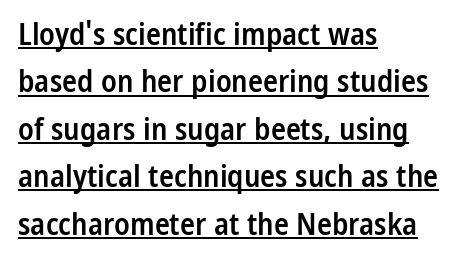
Does the leading feel generous? No, just average. The face used here is a sans, in the tradition of grotesques and geometrics. Tracking value appears to be zero — textbook default spacing. The string is rendered with underlining switched on.
